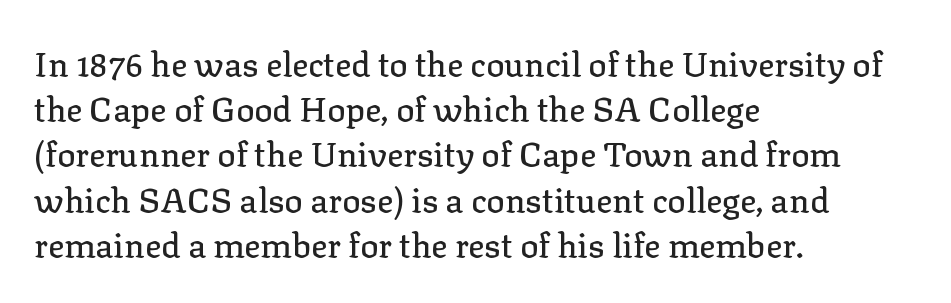
{"serif": "yes", "italic": "no", "width": "normal", "stroke_contrast": "low", "x_height": "medium", "monospaced": "no", "underline": "no", "align": "left", "line_spacing": "normal", "line_spacing_ratio": 1.33, "letter_spacing": "normal", "letter_spacing_em": 0.0, "glyph_px": 34}
